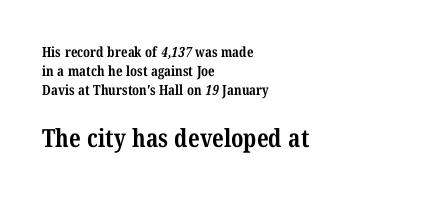
The image shows 25 px bold type; set left-aligned, normal line spacing (1.37x), normal letter spacing, not underlined; the second (bottom) block is 1.79x larger.
